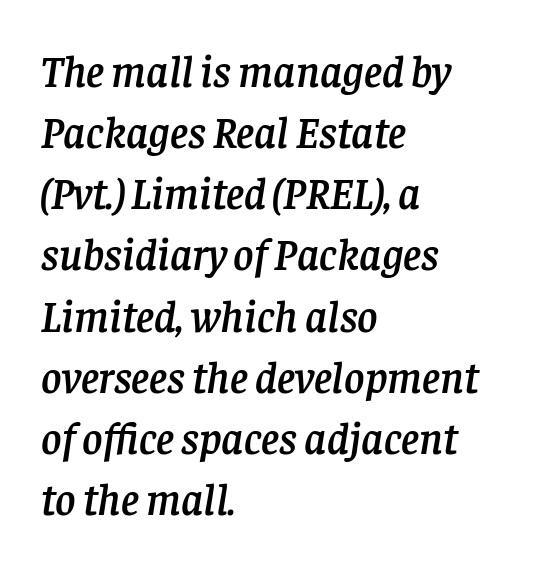
Q: Is the text italic (slanted)? A: Yes, it leans right by about 8 degrees.
Q: Is the typeface a serif or a sans-serif typeface? A: Serif.
Q: Is the text underlined? A: No.
Q: How is the paragraph aligned? A: Left-aligned.
Q: Is the spacing between letters normal or unusually wide? A: Normal.
Q: Is the spacing between lines tight, normal or loose? A: Normal.
Q: Width (condensed, normal, or wide)? A: Normal.
Q: Stroke contrast? A: Low.
Q: x-height? A: Large.
Q: Monospaced? A: No.
